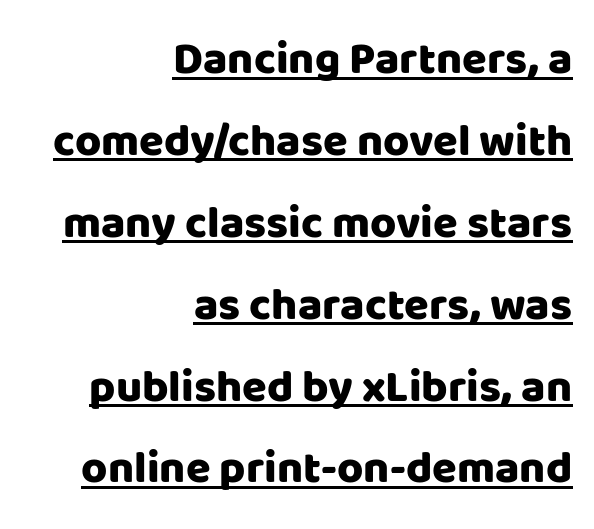
The image shows 45 px sans-serif type, upright; set right-aligned, line spacing 1.82x, normal letter spacing, underlined; low stroke contrast and a large x-height.
